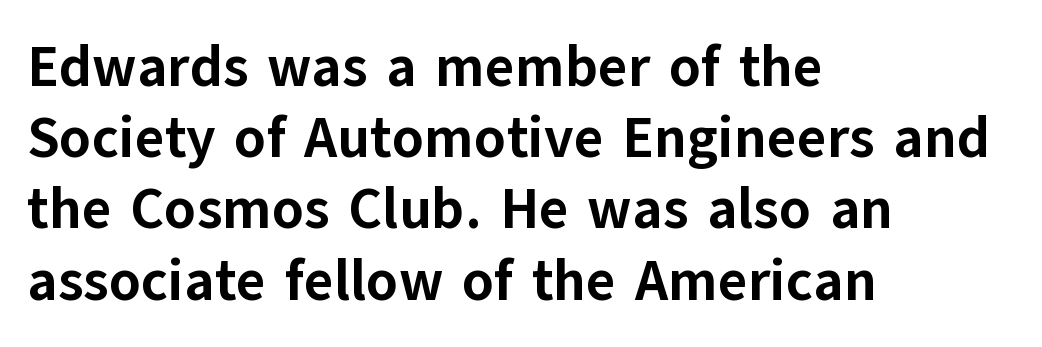
The image shows 57 px bold sans-serif type, upright; set left-aligned, normal line spacing (1.25x), normal letter spacing, not underlined; low stroke contrast and a medium x-height.
